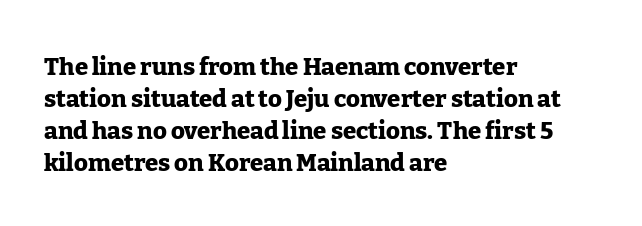
Q: Is the text bold? A: Yes.
Q: Is the text italic (slanted)? A: No, it is upright.
Q: Is the text underlined? A: No.
Q: How is the paragraph aligned? A: Left-aligned.
Q: Is the spacing between letters normal or unusually wide? A: Normal.
Q: Is the spacing between lines tight, normal or loose? A: Normal.
